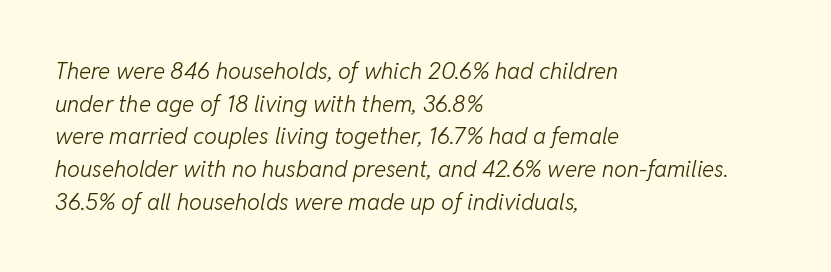
{"italic": "yes", "lean": "right", "slant_degrees": 11, "bold": "no", "underline": "no", "align": "left", "line_spacing": "normal", "line_spacing_ratio": 1.42, "letter_spacing": "normal", "letter_spacing_em": 0.0, "glyph_px": 23}
